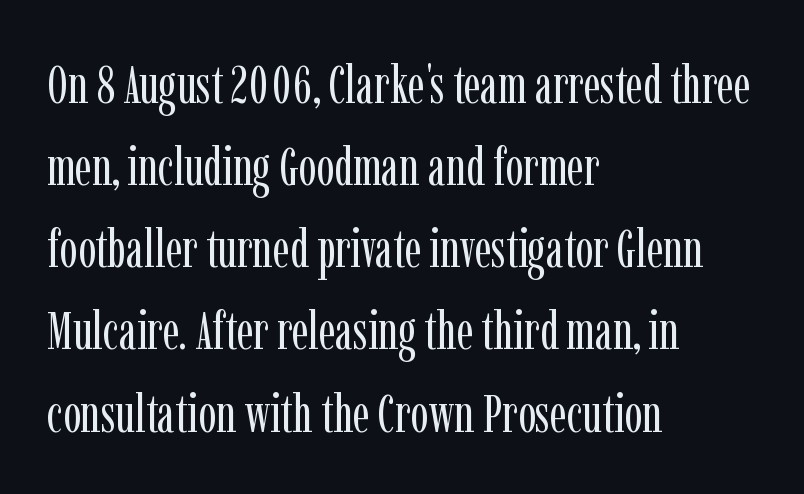
The image shows 53 px regular-weight, condensed serif type, upright; set left-aligned, normal line spacing (1.55x), normal letter spacing, not underlined; low stroke contrast and a medium x-height.
